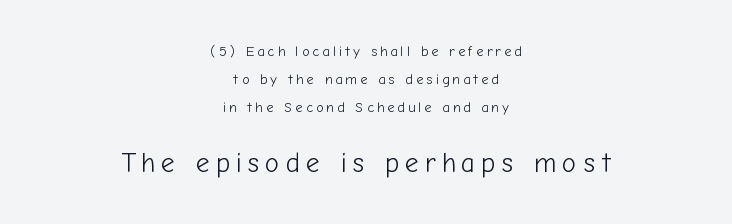
The image shows 27 px text type, upright; set centered, loose line spacing (2.0x), unusually wide letter spacing (+0.22 em), not underlined; the second (bottom) block is 1.93x larger.
